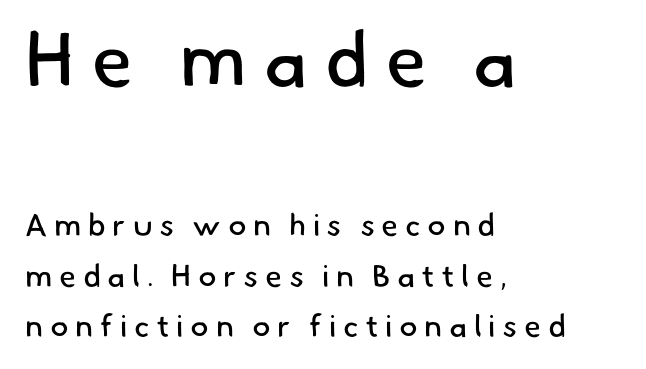
Which margin do the lines hug? The left one — the right edge is uneven. The zone under the glyphs is completely vacant. Here the designer chose a conventional face with non-uniform glyph widths. Caption: upper text group enlarged, lower text group reduced. Compared with typical body copy, the letter spacing here is much looser. Leading: standard.
